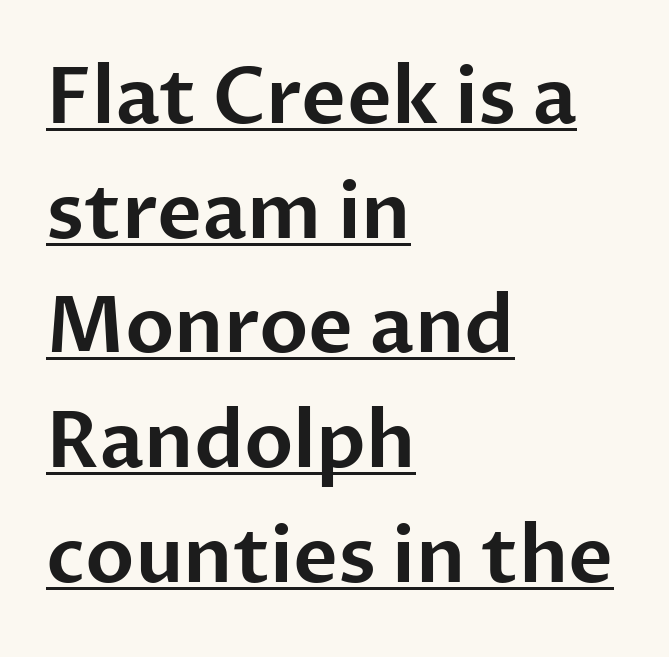
A typesetter would call this proportional, since set widths differ per character. Does a line run under the words? Yes, clearly. Students, observe: this is what conventionally led text looks like. Regarding serifs, this sample does without them. In CSS terms this would be text-align: left.
